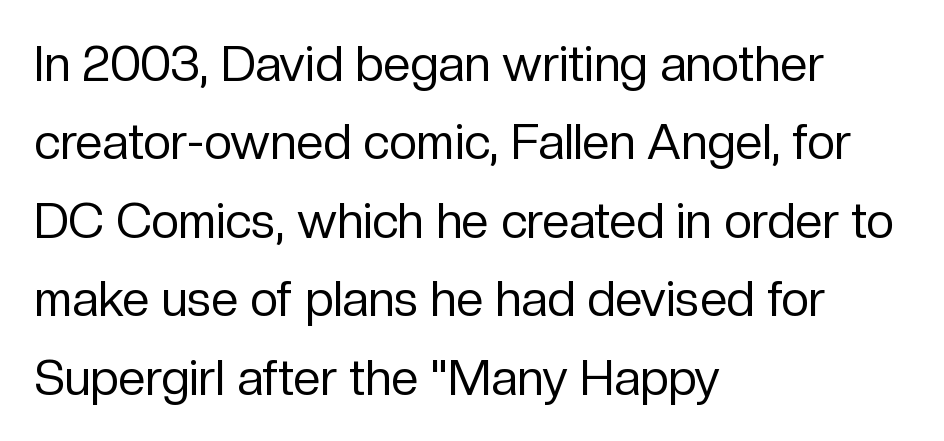
The image shows 49 px regular-weight sans-serif type, upright; set left-aligned, normal line spacing (1.6x), normal letter spacing, not underlined; low stroke contrast and a medium x-height.
